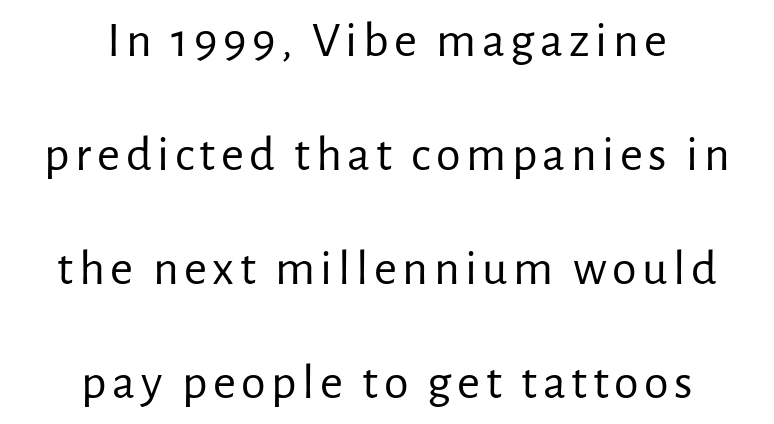
Q: Is the text bold? A: No.
Q: Is the text italic (slanted)? A: No, it is upright.
Q: Is the typeface a serif or a sans-serif typeface? A: Sans-serif.
Q: Is the text underlined? A: No.
Q: How is the paragraph aligned? A: Centered.
Q: Is the spacing between lines tight, normal or loose? A: Loose.
Q: Width (condensed, normal, or wide)? A: Normal.
Q: Stroke contrast? A: Low.
Q: x-height? A: Medium.
Q: Monospaced? A: No.
